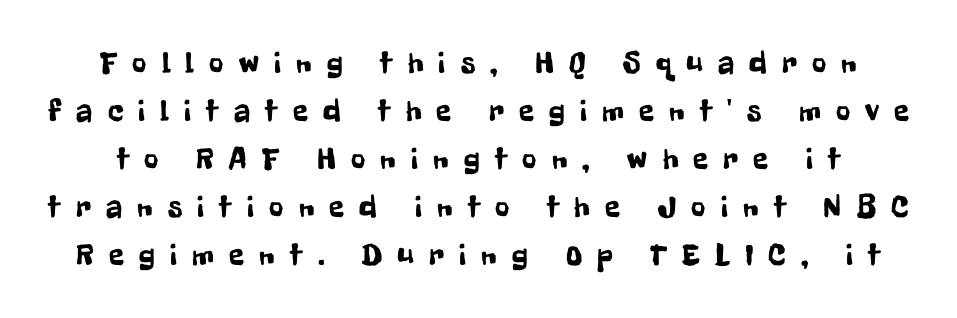
Q: Is the text italic (slanted)? A: No, it is upright.
Q: Is the typeface a serif or a sans-serif typeface? A: Sans-serif.
Q: Is the text underlined? A: No.
Q: Is the spacing between letters normal or unusually wide? A: Unusually wide.
Q: Is the spacing between lines tight, normal or loose? A: Normal.
Q: Width (condensed, normal, or wide)? A: Condensed.
Q: Stroke contrast? A: Low.
Q: x-height? A: Medium.
Q: Monospaced? A: No.
